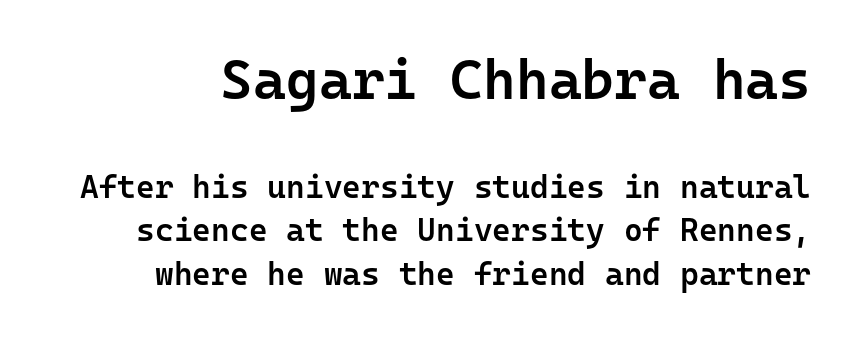
Anything drawn beneath the words? Only blank space. In this sample the first text group is rendered at the bigger scale. Vertical strokes here are truly vertical. Here the glyphs are tracked normally, forming tight word shapes.
